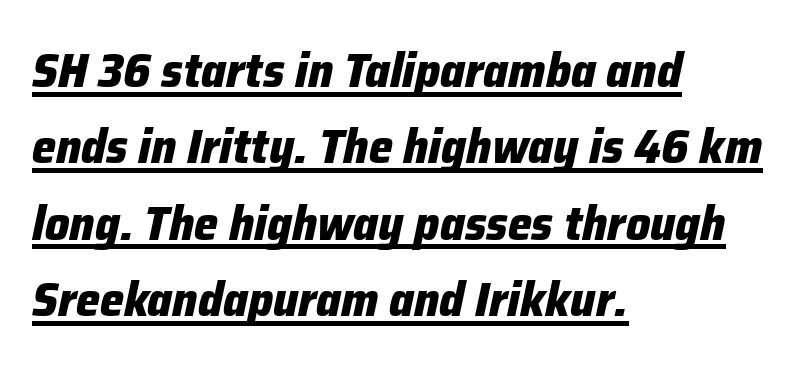
The image shows 48 px heavy type, italic (leaning right); set left-aligned, normal line spacing (1.59x), normal letter spacing, underlined; low stroke contrast and a medium x-height.
